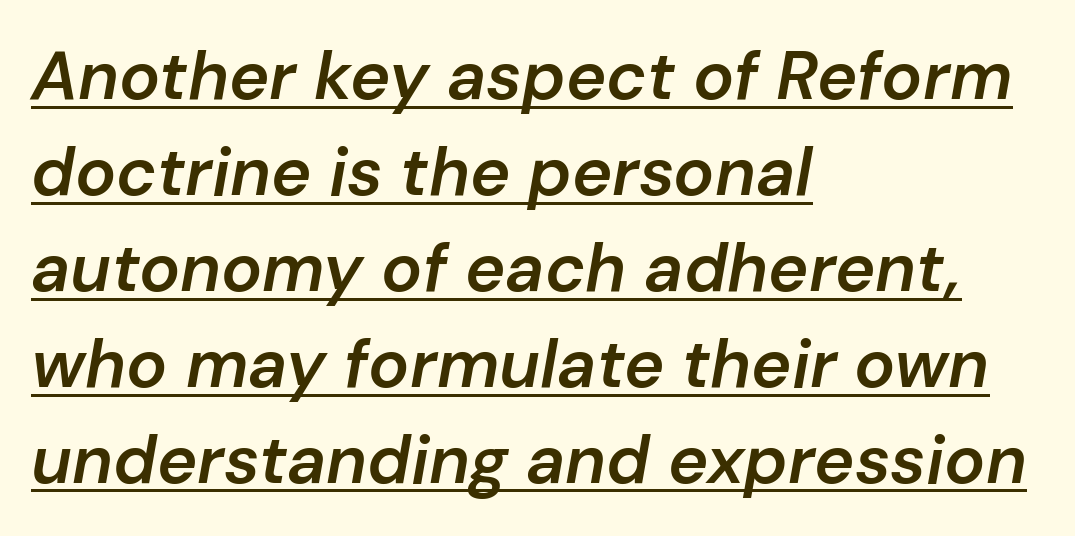
{"italic": "yes", "lean": "right", "slant_degrees": 10, "bold": "semi", "weight": "semibold", "width": "normal", "stroke_contrast": "low", "x_height": "medium", "monospaced": "no", "underline": "yes", "align": "left", "line_spacing": "normal", "line_spacing_ratio": 1.41, "letter_spacing": "normal", "letter_spacing_em": 0.0, "glyph_px": 68}
